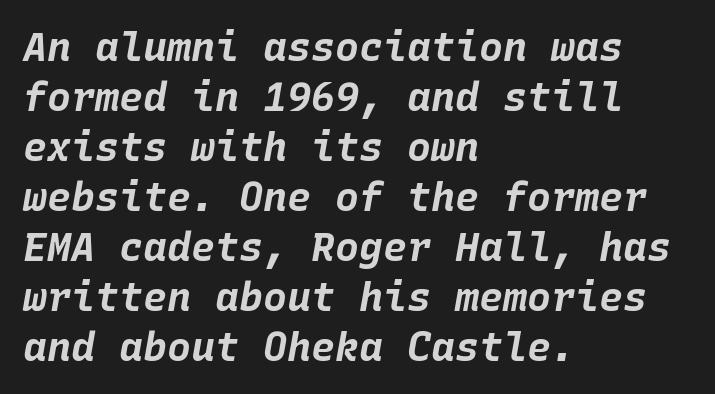
{"italic": "yes", "lean": "right", "slant_degrees": 10, "bold": "yes", "weight": "bold", "width": "normal", "stroke_contrast": "low", "x_height": "large", "monospaced": "yes", "underline": "no", "align": "left", "line_spacing": "normal", "line_spacing_ratio": 1.25, "letter_spacing": "normal", "letter_spacing_em": 0.0, "glyph_px": 40}
